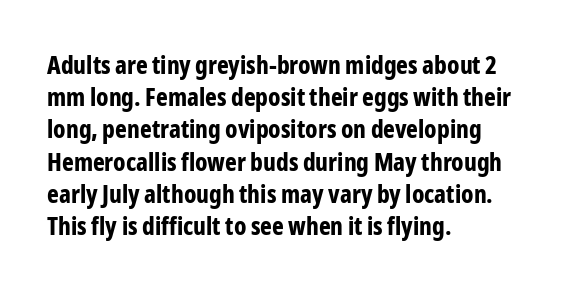
{"italic": "no", "bold": "yes", "underline": "no", "align": "left", "line_spacing": "normal", "line_spacing_ratio": 1.29, "letter_spacing": "normal", "letter_spacing_em": 0.0, "glyph_px": 25}
